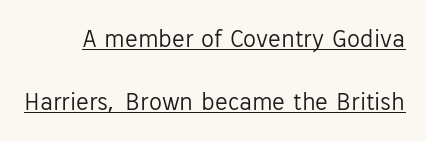
Interline gaps are noticeably wide in this sample. A typographer would call this underscored text. Spacing between characters is what you'd get straight out of the box. Weight class: somewhere from thin through regular. Posture: vertical.
